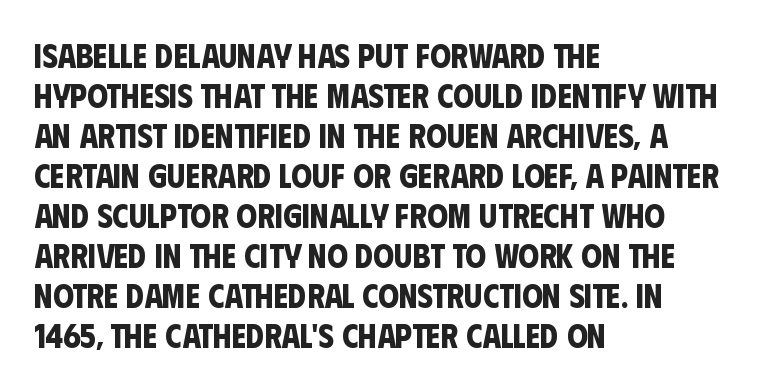
{"serif": "no", "bold": "yes", "weight": "bold", "width": "condensed", "stroke_contrast": "low", "x_height": "large", "monospaced": "no", "underline": "no", "align": "left", "line_spacing_ratio": 1.21, "letter_spacing": "normal", "letter_spacing_em": 0.0, "glyph_px": 33}
